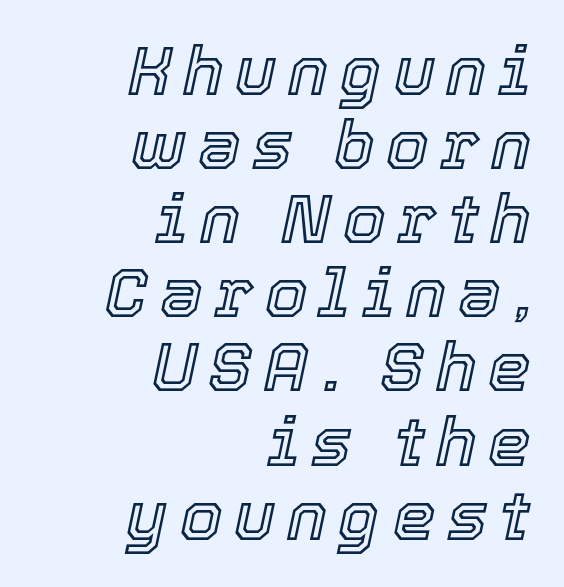
The compositor pushed each line to the right boundary. When letters slant like this, we call the style italic. The passage shown is not underscored anywhere. Do the characters align in a grid? No, the font is proportional. The block of text is dense from top to bottom, with scant space between rows.
